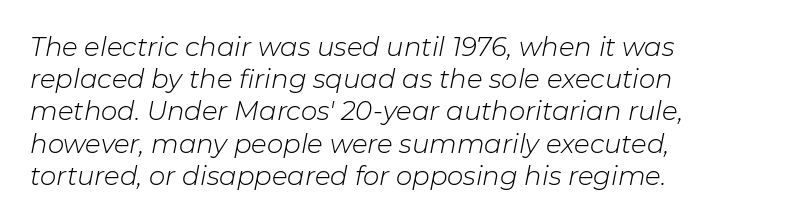
Think standard paragraph weight, or any step lighter than that. Short and long lines alike share a common starting point at left. You could call the tracking neutral — neither tight nor loose. Quick note: underline off.
